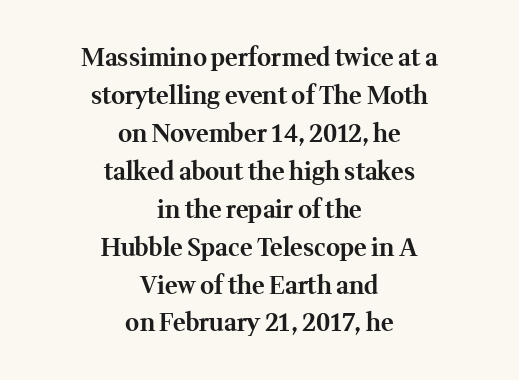
The image shows 24 px bold type, upright; set centered, normal line spacing (1.58x), normal letter spacing, not underlined.
